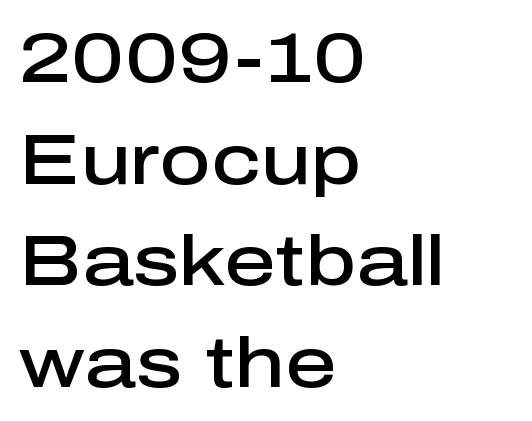
{"serif": "no", "italic": "no", "bold": "semi", "weight": "semibold", "width": "normal", "stroke_contrast": "low", "x_height": "medium", "monospaced": "no", "underline": "no", "align": "left", "line_spacing": "normal", "line_spacing_ratio": 1.43, "letter_spacing": "normal", "letter_spacing_em": 0.0, "glyph_px": 71}
